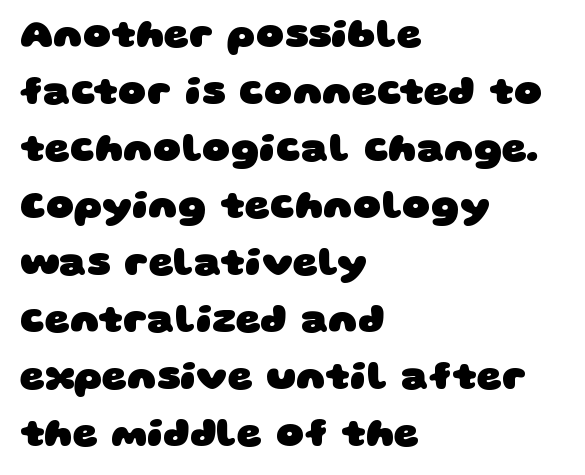
{"serif": "no", "bold": "yes", "weight": "heavy", "width": "wide", "stroke_contrast": "low", "x_height": "large", "monospaced": "no", "underline": "no", "align": "left", "line_spacing": "normal", "line_spacing_ratio": 1.46, "letter_spacing": "normal", "letter_spacing_em": 0.0, "glyph_px": 39}
